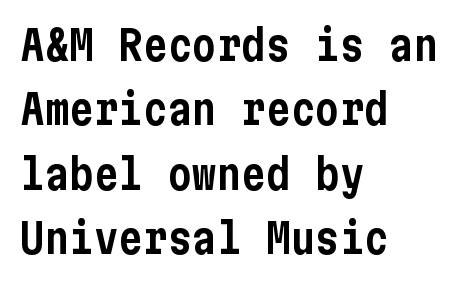
The specimen reads as upright at a glance. This block has exactly the height ordinary leading produces. The specimen omits any rule beneath the text block's lines. What stands out about the letter spacing? Nothing — it is the standard amount. These lines are set flush left with a ragged right edge. The text was rendered using a sans face with plain stroke endings.
